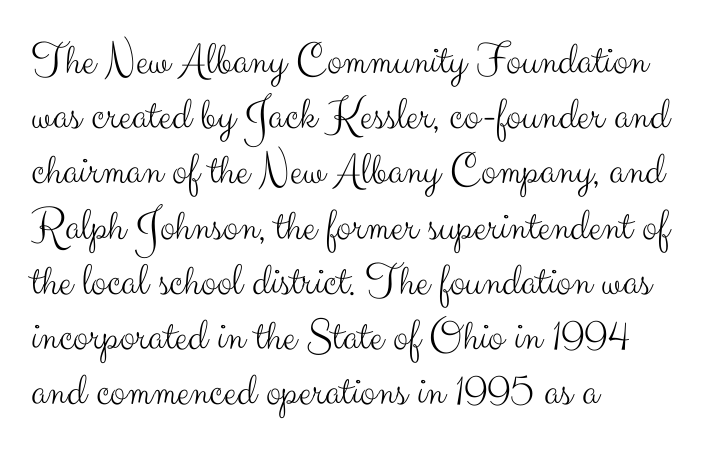
Q: Is the text bold? A: No.
Q: Is the text italic (slanted)? A: Yes.
Q: Is the typeface a serif or a sans-serif typeface? A: Sans-serif.
Q: Is the text underlined? A: No.
Q: How is the paragraph aligned? A: Left-aligned.
Q: Is the spacing between letters normal or unusually wide? A: Normal.
Q: Width (condensed, normal, or wide)? A: Normal.
Q: Stroke contrast? A: Medium.
Q: x-height? A: Small.
Q: Monospaced? A: No.
